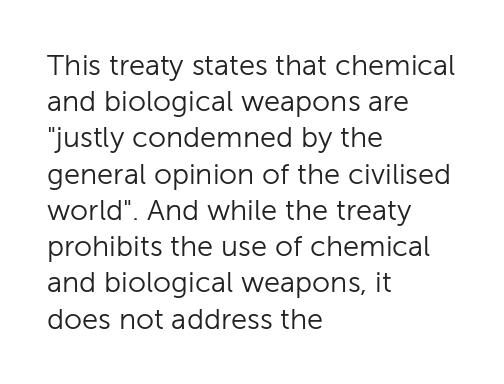
The image shows 29 px light sans-serif type, upright; set left-aligned, normal line spacing (1.25x), normal letter spacing, not underlined; low stroke contrast and a medium x-height.
